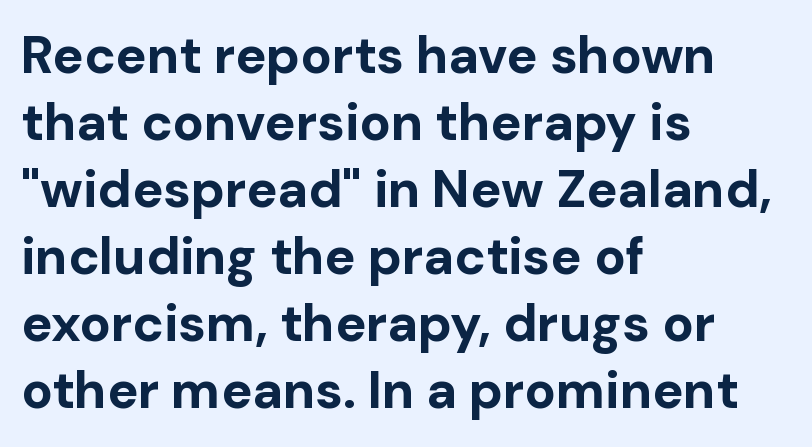
{"serif": "no", "italic": "no", "bold": "yes", "weight": "bold", "width": "normal", "stroke_contrast": "low", "x_height": "medium", "monospaced": "no", "underline": "no", "align": "left", "line_spacing": "normal", "line_spacing_ratio": 1.29, "letter_spacing": "normal", "letter_spacing_em": 0.0, "glyph_px": 52}
